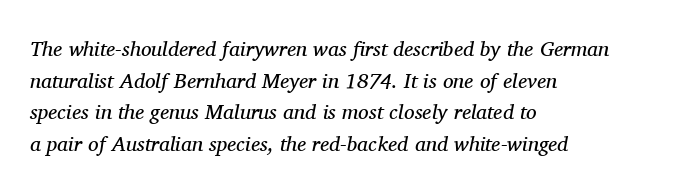
The image shows 21 px text type, italic (leaning right); set left-aligned, normal line spacing (1.51x), normal letter spacing, not underlined.
